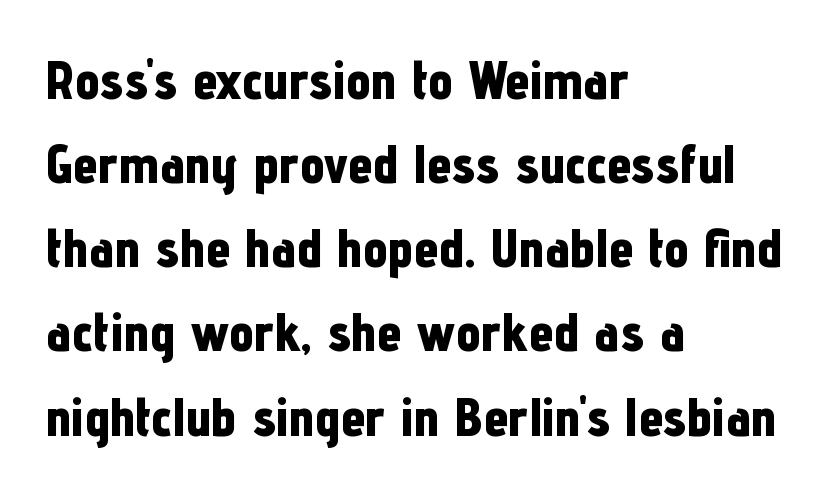
{"serif": "no", "italic": "no", "bold": "yes", "weight": "bold", "width": "condensed", "stroke_contrast": "low", "x_height": "medium", "monospaced": "no", "underline": "no", "align": "left", "line_spacing": "normal", "line_spacing_ratio": 1.53, "letter_spacing": "normal", "letter_spacing_em": 0.0, "glyph_px": 55}
